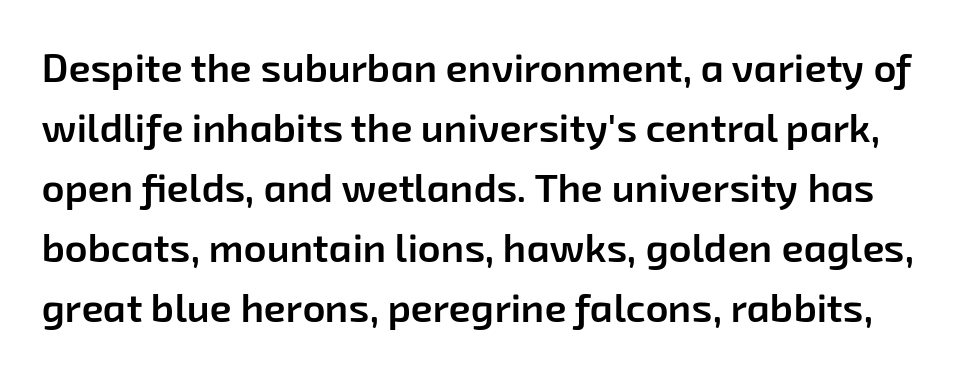
Q: Is the text bold? A: Semi-bold.
Q: Is the typeface a serif or a sans-serif typeface? A: Sans-serif.
Q: Is the text underlined? A: No.
Q: Is the spacing between letters normal or unusually wide? A: Normal.
Q: Is the spacing between lines tight, normal or loose? A: Normal.
Q: Width (condensed, normal, or wide)? A: Normal.
Q: Stroke contrast? A: Low.
Q: x-height? A: Medium.
Q: Monospaced? A: No.
